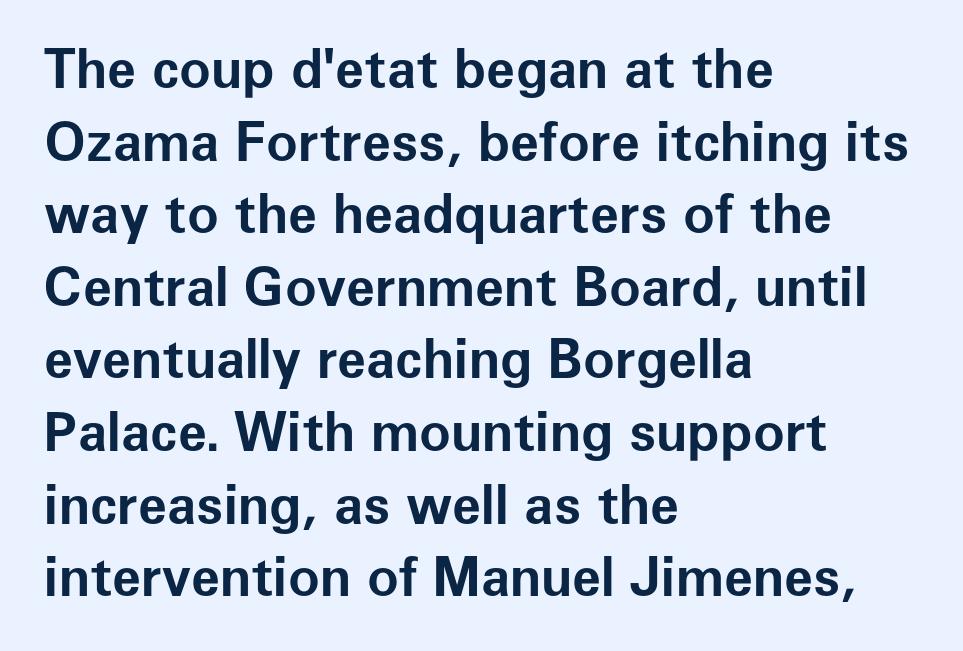
{"serif": "no", "italic": "no", "bold": "yes", "weight": "bold", "width": "normal", "stroke_contrast": "low", "x_height": "medium", "monospaced": "no", "underline": "no", "align": "left", "line_spacing": "normal", "line_spacing_ratio": 1.37, "letter_spacing": "normal", "letter_spacing_em": 0.0, "glyph_px": 53}
